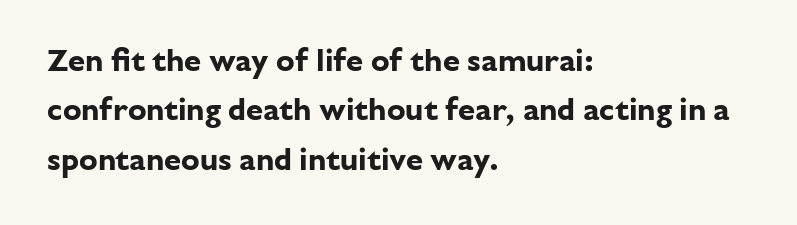
{"serif": "no", "italic": "no", "bold": "yes", "weight": "bold", "width": "normal", "stroke_contrast": "low", "x_height": "medium", "monospaced": "no", "underline": "no", "align": "left", "line_spacing": "normal", "line_spacing_ratio": 1.59, "letter_spacing": "normal", "letter_spacing_em": 0.0, "glyph_px": 31}
